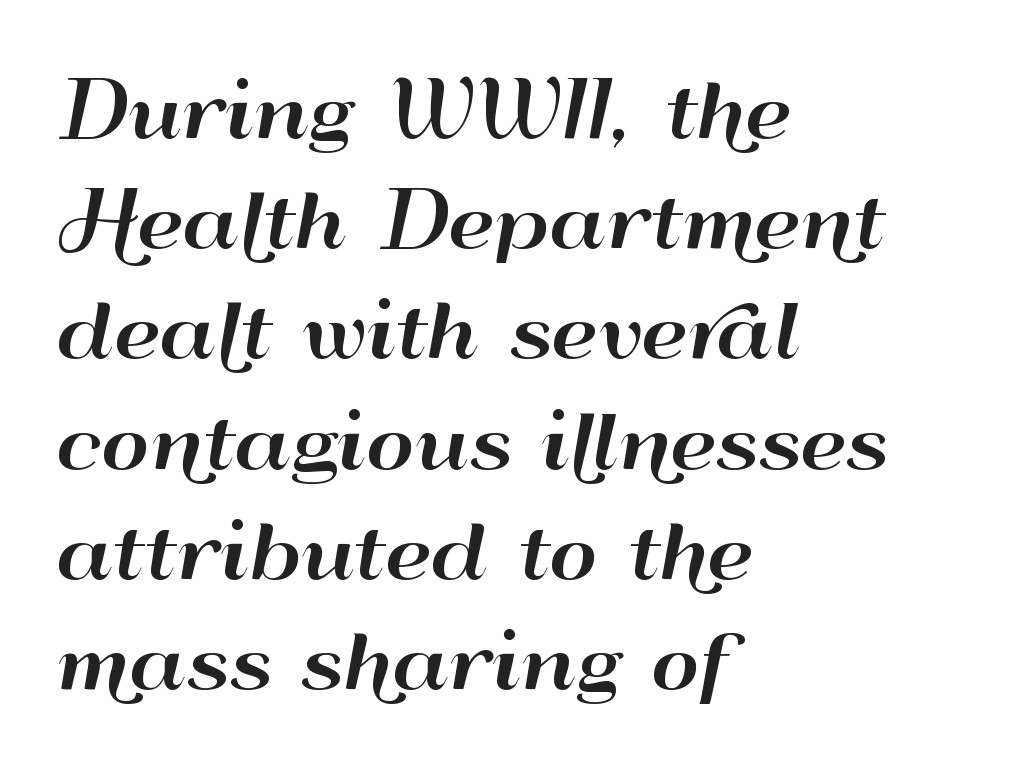
Notice how the passage keeps a crisp vertical edge on the left only. Evenly set lines give the paragraph a standard silhouette. Observe the absence of serifs on each vertical stroke in this sample. Has an underline been added? It has not.
